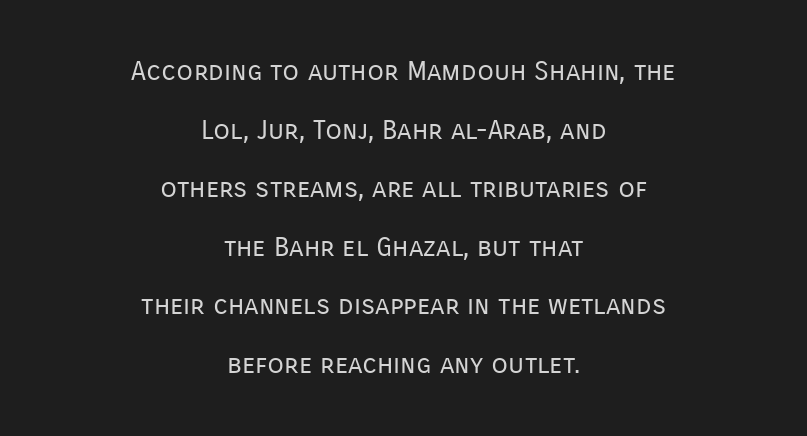
The image shows 27 px text type, upright; set centered, loose line spacing (2.17x), normal letter spacing, not underlined.
